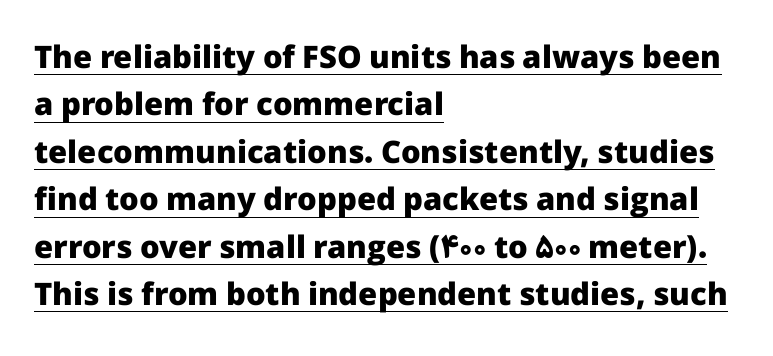
The image shows 31 px heavy sans-serif type, upright; set left-aligned, normal line spacing (1.53x), normal letter spacing, underlined; low stroke contrast and a medium x-height.
